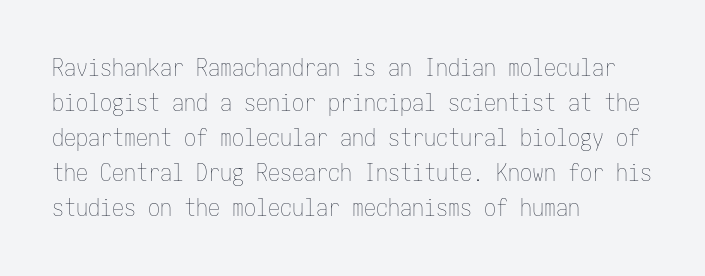
The image shows 24 px text type, upright; set left-aligned, normal line spacing (1.46x), normal letter spacing, not underlined.
